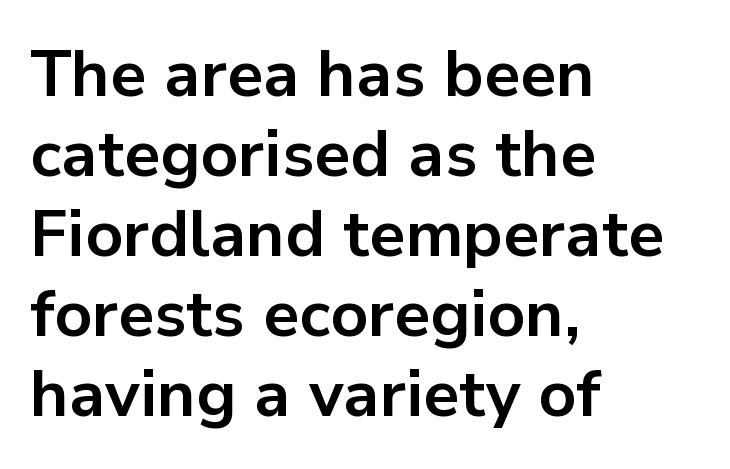
{"serif": "no", "italic": "no", "bold": "yes", "weight": "bold", "width": "normal", "stroke_contrast": "low", "x_height": "medium", "monospaced": "no", "underline": "no", "align": "left", "line_spacing_ratio": 1.23, "letter_spacing": "normal", "letter_spacing_em": 0.0, "glyph_px": 65}
